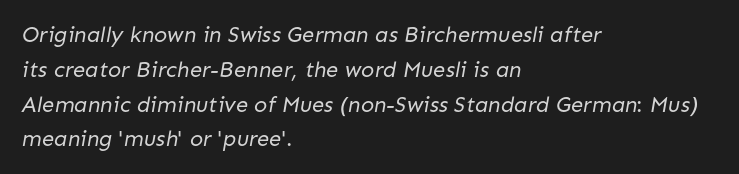
{"bold": "no", "underline": "no", "align": "left", "line_spacing": "normal", "line_spacing_ratio": 1.58, "letter_spacing": "normal", "letter_spacing_em": 0.0, "glyph_px": 22}
